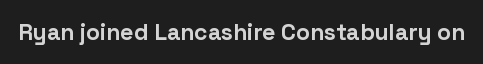
{"italic": "no", "bold": "yes", "underline": "no", "letter_spacing": "normal", "letter_spacing_em": 0.0, "glyph_px": 23}
